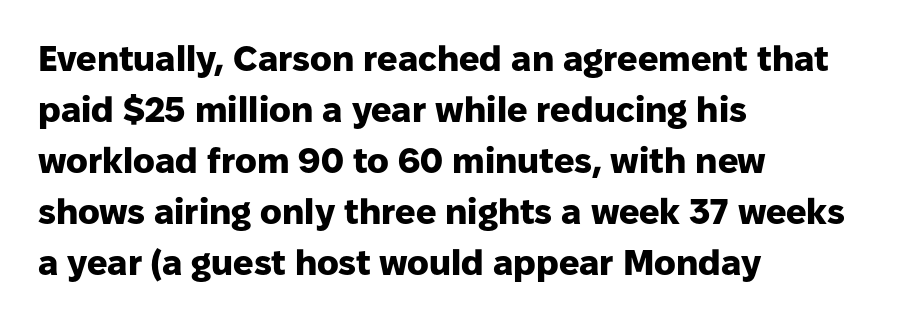
The image shows 36 px heavy sans-serif type, upright; set left-aligned, normal line spacing (1.42x), normal letter spacing, not underlined; low stroke contrast and a medium x-height.
